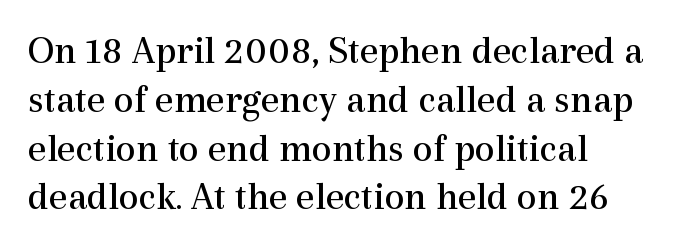
Q: Is the text bold? A: No.
Q: Is the text italic (slanted)? A: No, it is upright.
Q: Is the typeface a serif or a sans-serif typeface? A: Serif.
Q: Is the text underlined? A: No.
Q: How is the paragraph aligned? A: Left-aligned.
Q: Is the spacing between letters normal or unusually wide? A: Normal.
Q: Width (condensed, normal, or wide)? A: Normal.
Q: x-height? A: Medium.
Q: Monospaced? A: No.
